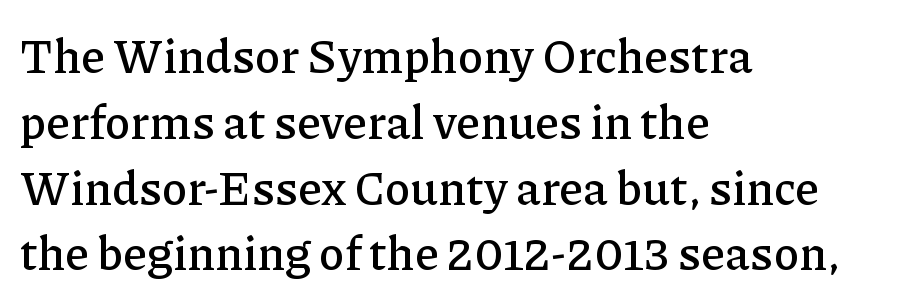
Yep, those are serifs on the letters. Quick note: underline off. The letters stand straight up with perfectly vertical stems. Note the varied advance widths — an 'i' is clearly narrower than an 'm'.
